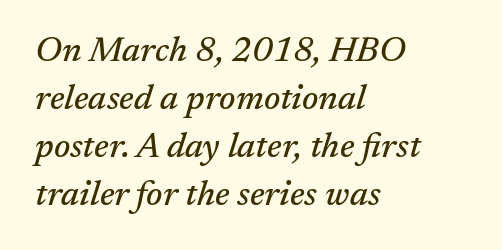
{"serif": "yes", "italic": "yes", "lean": "right", "slant_degrees": 17, "width": "normal", "stroke_contrast": "medium", "x_height": "medium", "monospaced": "no", "underline": "no", "align": "left", "line_spacing": "normal", "line_spacing_ratio": 1.37, "letter_spacing": "normal", "letter_spacing_em": 0.0, "glyph_px": 35}
